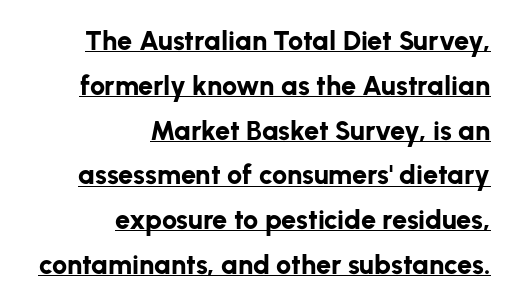
Underlining? Definitely there. Compared with an ordinary text face, these strokes are far heavier — a full bold. Do the letters lean? They stand straight. Does the copy run flush right? Yes — the right margin is perfectly even. There is no visible air inserted between adjacent glyphs.
